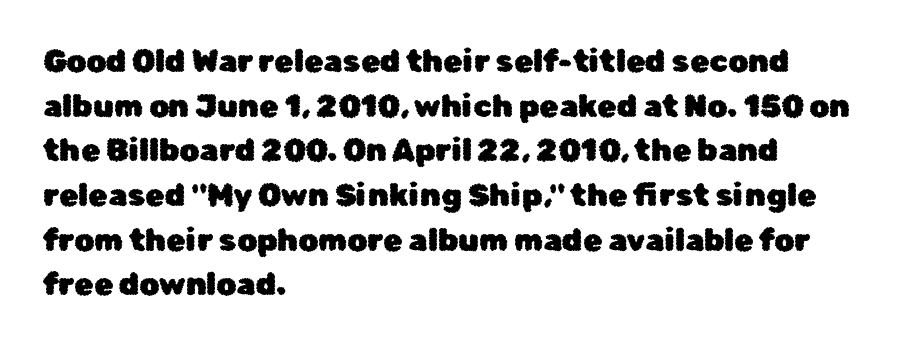
Each word holds together tightly as a unit, with standard inter-letter gaps. The face used here is proportionally spaced, like ordinary book or web type. The typesetter chose a ragged-right arrangement here. The designer left line spacing at the default. Type without underlining.
